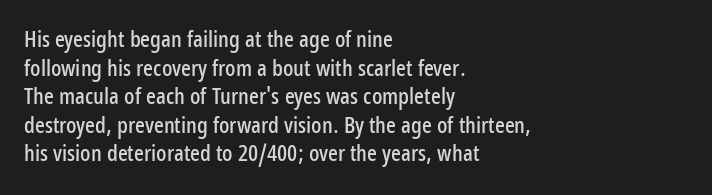
The image shows 23 px text type, upright; set left-aligned, line spacing 1.24x, normal letter spacing, not underlined.
